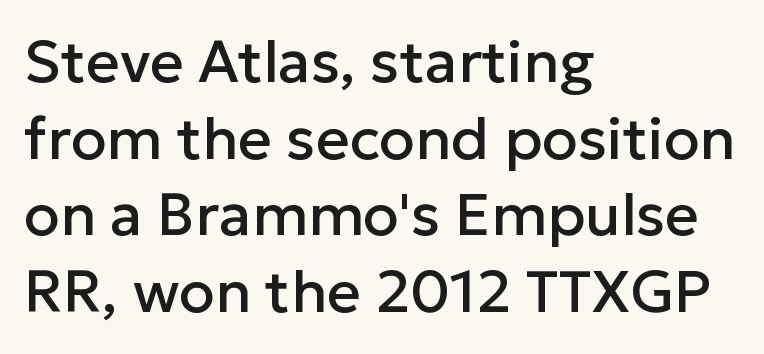
Q: Is the text italic (slanted)? A: No, it is upright.
Q: Is the typeface a serif or a sans-serif typeface? A: Sans-serif.
Q: Is the text underlined? A: No.
Q: How is the paragraph aligned? A: Left-aligned.
Q: Is the spacing between letters normal or unusually wide? A: Normal.
Q: Is the spacing between lines tight, normal or loose? A: Normal.
Q: Width (condensed, normal, or wide)? A: Normal.
Q: Stroke contrast? A: Low.
Q: x-height? A: Medium.
Q: Monospaced? A: No.
